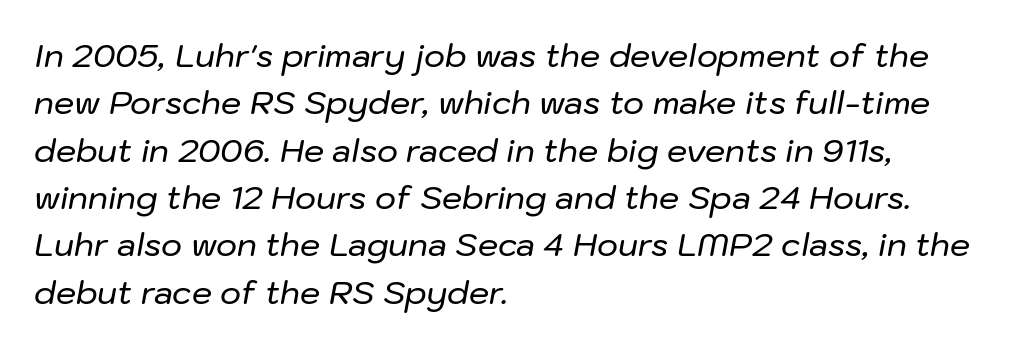
The image shows 32 px text type, italic (leaning right); set left-aligned, normal line spacing (1.48x), normal letter spacing, not underlined; low stroke contrast and a medium x-height.
